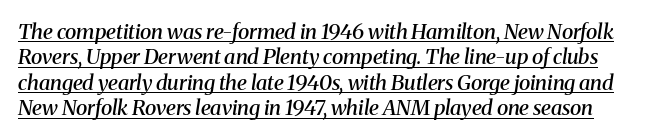
The image shows 21 px text type, italic (leaning right); set line spacing 1.21x, normal letter spacing, underlined.
